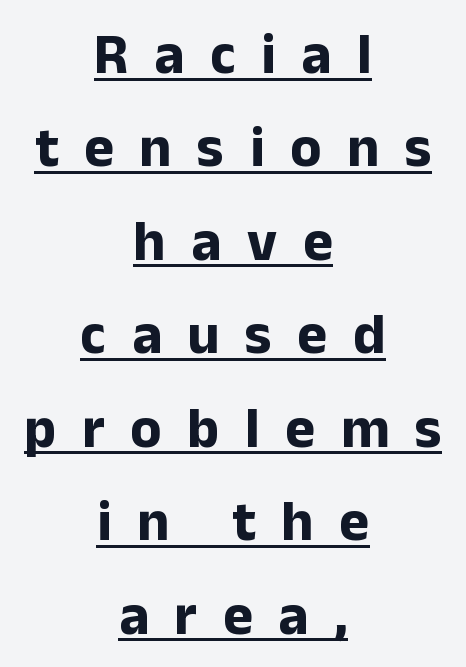
The image shows 57 px bold sans-serif type, upright; set centered, normal line spacing (1.64x), unusually wide letter spacing (+0.45 em), underlined; low stroke contrast and a medium x-height.
